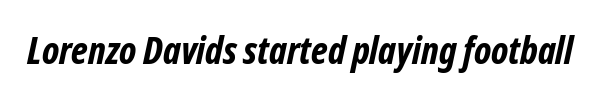
{"serif": "no", "bold": "yes", "weight": "bold", "width": "condensed", "stroke_contrast": "low", "x_height": "medium", "monospaced": "no", "underline": "no", "letter_spacing": "normal", "letter_spacing_em": 0.0, "glyph_px": 38}
